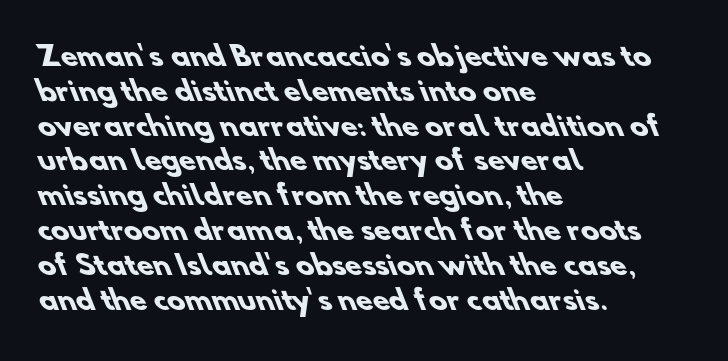
Bare-footed words on every line. A classic flush-left, rag-right setting is used for this passage. Look at the stroke-to-counter ratio: heavy, a bold. If you measured baseline to baseline, you'd find a middling distance.
